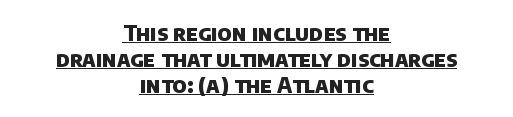
The rendered words wear a rule along their underside. A dark, heavy texture on the line: the type is bold. Caption: standard tracking, unaltered. In CSS terms this would be text-align: center.
